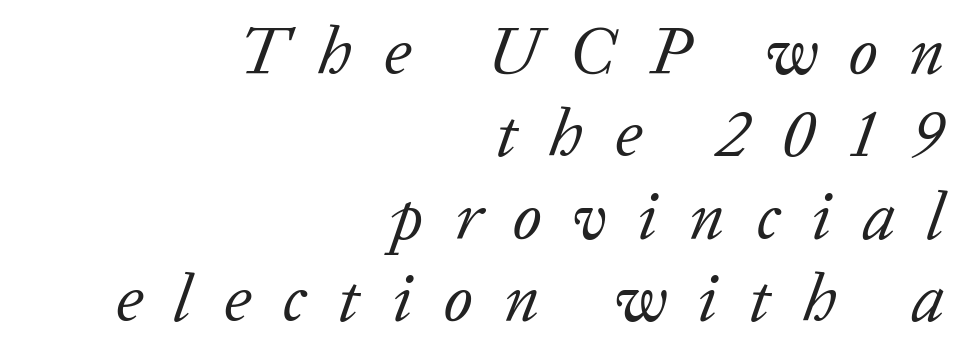
Q: Is the text bold? A: No.
Q: Is the text italic (slanted)? A: Yes, it leans right by about 20 degrees.
Q: Is the typeface a serif or a sans-serif typeface? A: Serif.
Q: Is the text underlined? A: No.
Q: How is the paragraph aligned? A: Right-aligned.
Q: Is the spacing between letters normal or unusually wide? A: Unusually wide.
Q: Width (condensed, normal, or wide)? A: Normal.
Q: Stroke contrast? A: Low.
Q: x-height? A: Medium.
Q: Monospaced? A: No.
